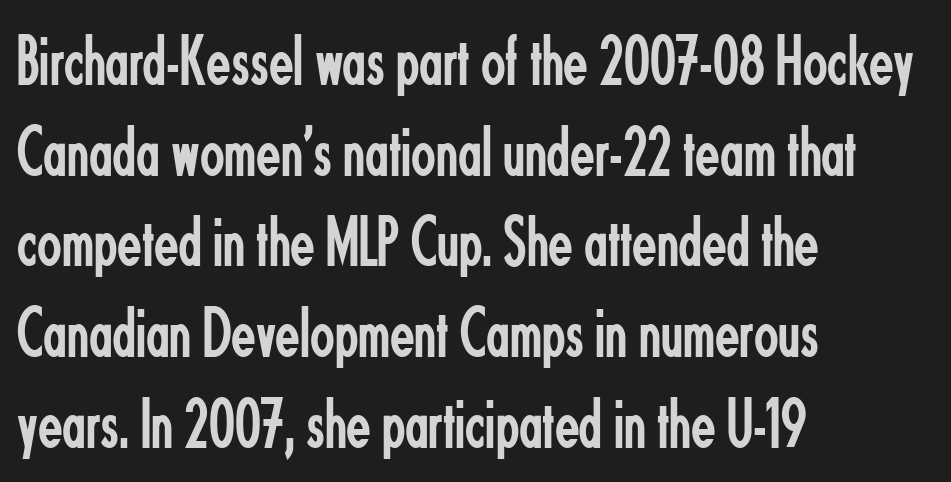
Q: Is the text bold? A: No.
Q: Is the text italic (slanted)? A: No, it is upright.
Q: Is the typeface a serif or a sans-serif typeface? A: Sans-serif.
Q: Is the text underlined? A: No.
Q: How is the paragraph aligned? A: Left-aligned.
Q: Is the spacing between letters normal or unusually wide? A: Normal.
Q: Is the spacing between lines tight, normal or loose? A: Normal.
Q: Width (condensed, normal, or wide)? A: Condensed.
Q: Stroke contrast? A: Low.
Q: x-height? A: Small.
Q: Monospaced? A: No.
